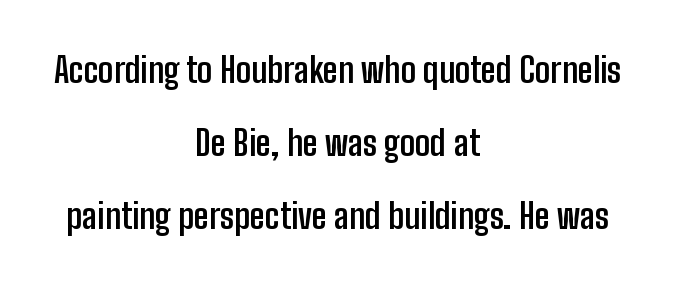
The type sits square on the baseline with zero lean. Vertical spacing — loose. Stroke terminals: plain, sans-serif. Only glyphs here, with clear space below each row.
